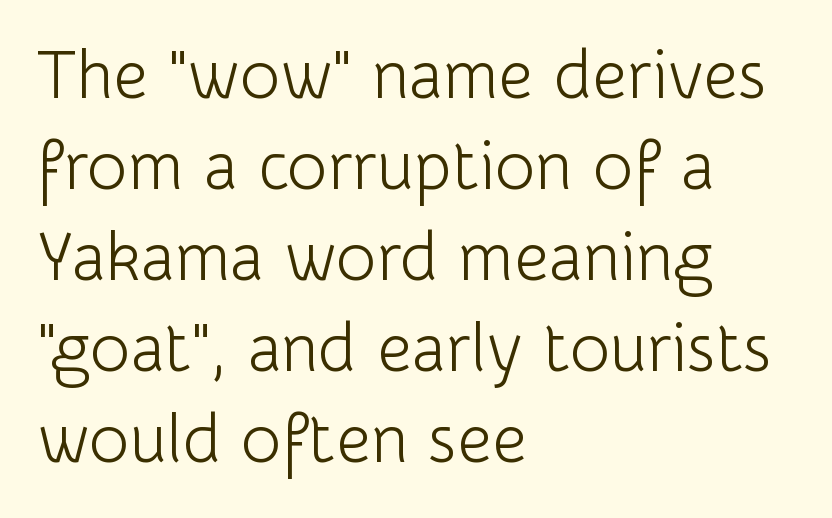
Q: Is the text bold? A: No.
Q: Is the text italic (slanted)? A: No, it is upright.
Q: Is the typeface a serif or a sans-serif typeface? A: Sans-serif.
Q: Is the text underlined? A: No.
Q: How is the paragraph aligned? A: Left-aligned.
Q: Is the spacing between letters normal or unusually wide? A: Normal.
Q: Is the spacing between lines tight, normal or loose? A: Normal.
Q: Width (condensed, normal, or wide)? A: Normal.
Q: Stroke contrast? A: Low.
Q: x-height? A: Medium.
Q: Monospaced? A: No.
